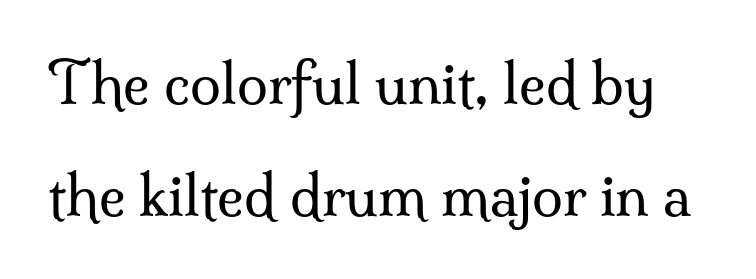
Note: serifs present on the glyphs. The space between consecutive lines is lavish. The line texture is even and compact thanks to regular tracking. Vertical strokes here are truly vertical. Stems and bowls with no extra thickness — not bold.
